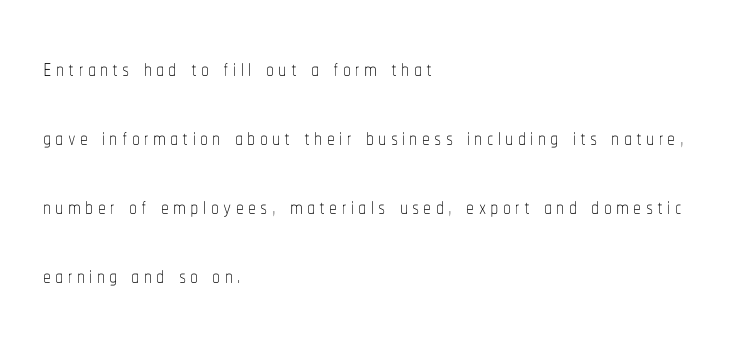
{"italic": "no", "bold": "no", "weight": "thin", "width": "condensed", "stroke_contrast": "low", "x_height": "medium", "monospaced": "no", "underline": "no", "align": "left", "line_spacing": "loose", "line_spacing_ratio": 2.16, "glyph_px": 32}
